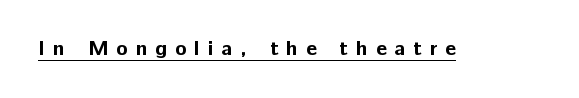
{"italic": "no", "bold": "yes", "underline": "yes", "letter_spacing": "wide", "letter_spacing_em": 0.38, "glyph_px": 21}
